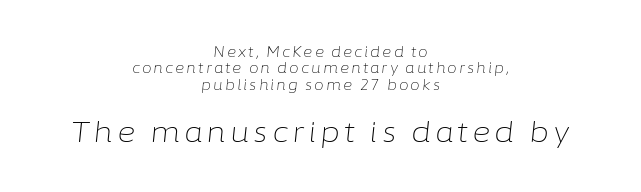
{"italic": "yes", "lean": "right", "slant_degrees": 6, "bold": "no", "weight": "light", "width": "normal", "stroke_contrast": "low", "x_height": "medium", "monospaced": "no", "underline": "no", "align": "center", "line_spacing_ratio": 1.17, "larger_block": "second", "size_ratio": 2.0, "glyph_px": 28}
